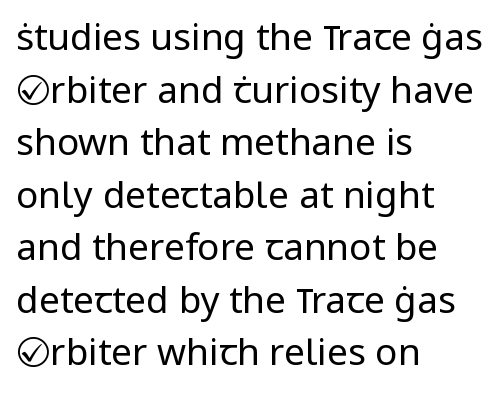
Q: Is the text bold? A: No.
Q: Is the text italic (slanted)? A: No, it is upright.
Q: Is the typeface a serif or a sans-serif typeface? A: Sans-serif.
Q: Is the text underlined? A: No.
Q: How is the paragraph aligned? A: Left-aligned.
Q: Is the spacing between letters normal or unusually wide? A: Normal.
Q: Is the spacing between lines tight, normal or loose? A: Normal.
Q: Width (condensed, normal, or wide)? A: Normal.
Q: Stroke contrast? A: Low.
Q: x-height? A: Medium.
Q: Monospaced? A: No.
